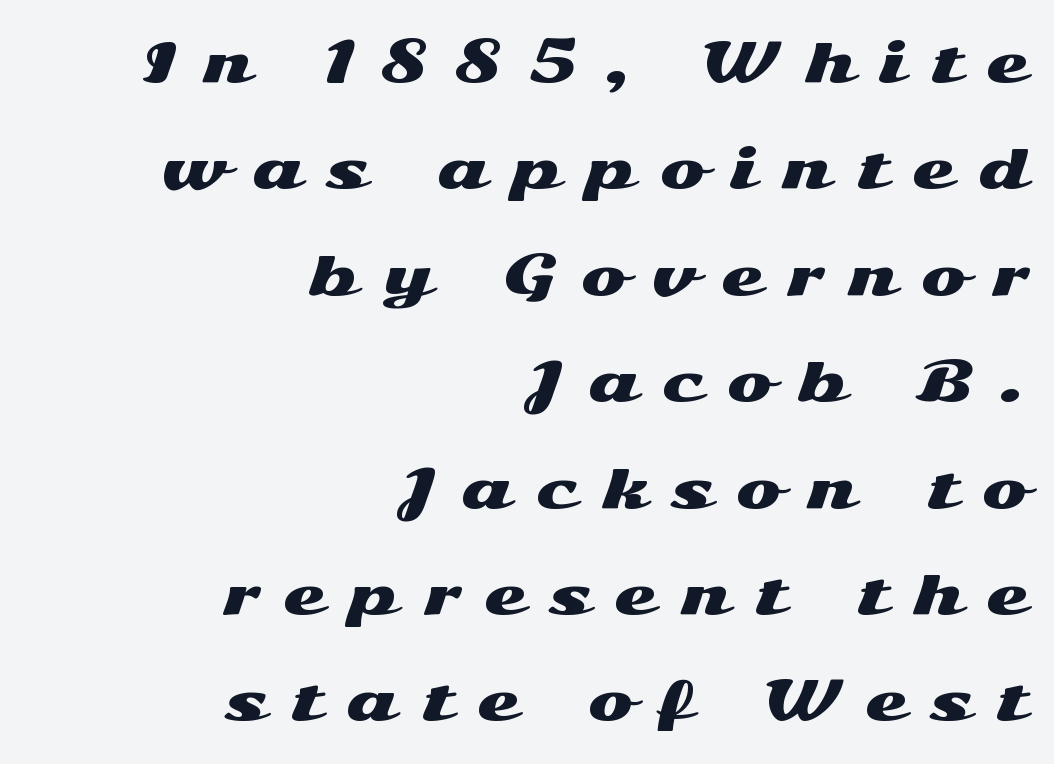
The image shows 54 px wide sans-serif type; set right-aligned, loose line spacing (1.97x), unusually wide letter spacing (+0.46 em), not underlined; medium stroke contrast and a medium x-height.
